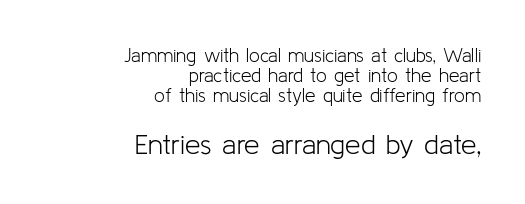
Q: Is the text bold? A: No.
Q: Is the text italic (slanted)? A: No, it is upright.
Q: Is the typeface a serif or a sans-serif typeface? A: Sans-serif.
Q: Is the text underlined? A: No.
Q: How is the paragraph aligned? A: Right-aligned.
Q: Is the spacing between letters normal or unusually wide? A: Normal.
Q: Is the spacing between lines tight, normal or loose? A: Tight.
Q: Which block of text is set in a larger size, the first (top) or the second (bottom)? A: The second (bottom) one.
Q: Width (condensed, normal, or wide)? A: Normal.
Q: Stroke contrast? A: Low.
Q: x-height? A: Medium.
Q: Monospaced? A: No.
